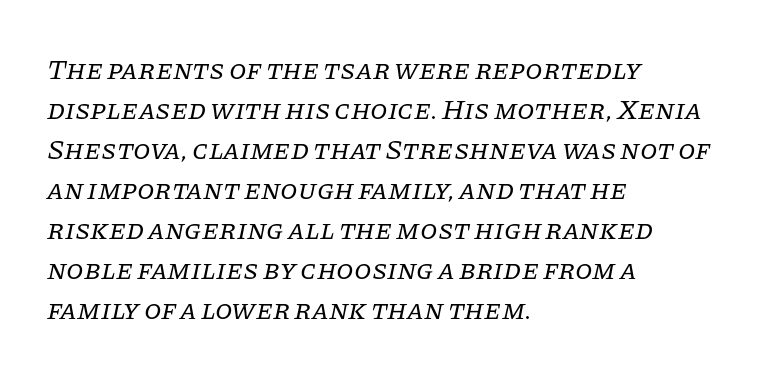
The image shows 28 px regular-weight serif type, italic (leaning right); set left-aligned, normal line spacing (1.43x), normal letter spacing, not underlined; low stroke contrast and a large x-height.
